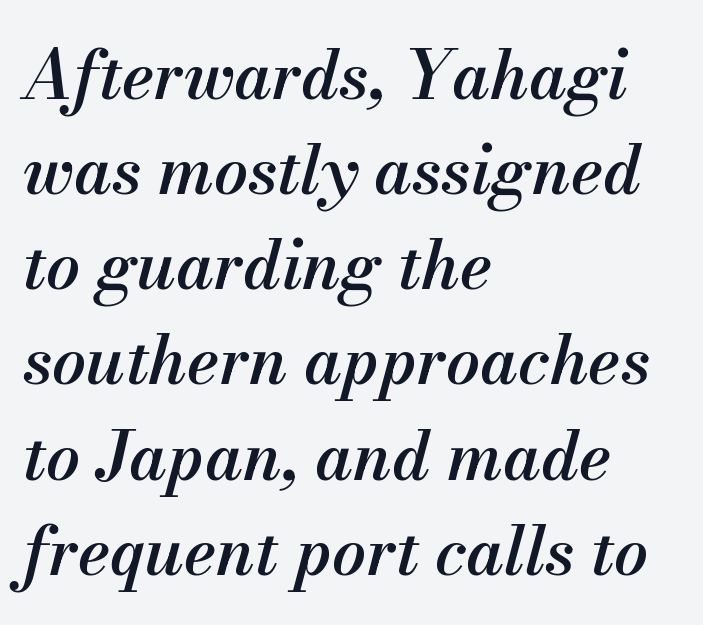
Reading down the column, the eye jumps a familiar distance to each next line. The axis of the letterforms is tilted away from vertical. A typesetter would call this proportional, since set widths differ per character. A fair bit of extra ink — the face is semibold, not bold. Unmarked baselines from the first word to the last.
